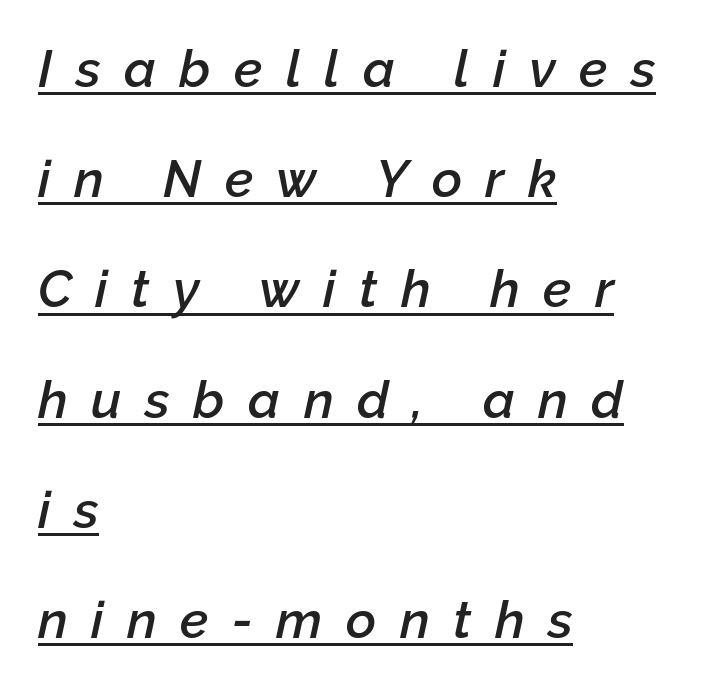
The image shows 52 px semibold type, italic (leaning right); set left-aligned, loose line spacing (2.12x), unusually wide letter spacing (+0.45 em), underlined; low stroke contrast and a medium x-height.
